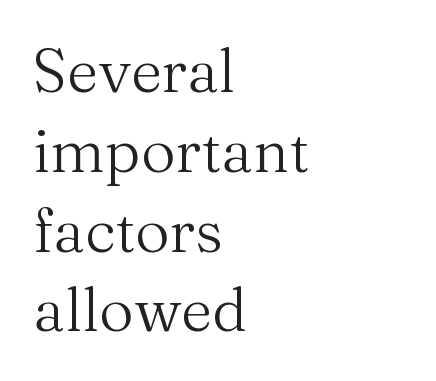
The image shows 60 px regular-weight serif type, upright; set left-aligned, normal line spacing (1.33x), normal letter spacing, not underlined; medium stroke contrast and a medium x-height.
